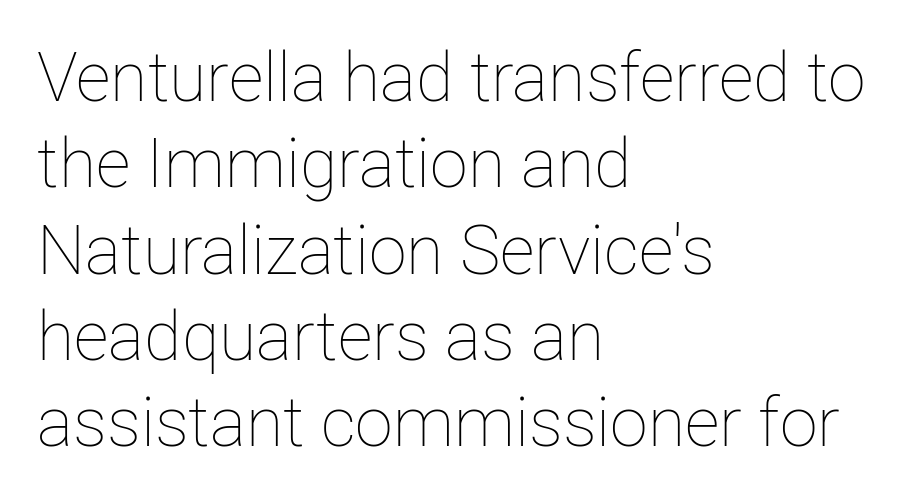
Q: Is the text bold? A: No.
Q: Is the text italic (slanted)? A: No, it is upright.
Q: Is the text underlined? A: No.
Q: How is the paragraph aligned? A: Left-aligned.
Q: Is the spacing between letters normal or unusually wide? A: Normal.
Q: Is the spacing between lines tight, normal or loose? A: Normal.
Q: Width (condensed, normal, or wide)? A: Normal.
Q: Stroke contrast? A: Low.
Q: x-height? A: Medium.
Q: Monospaced? A: No.
